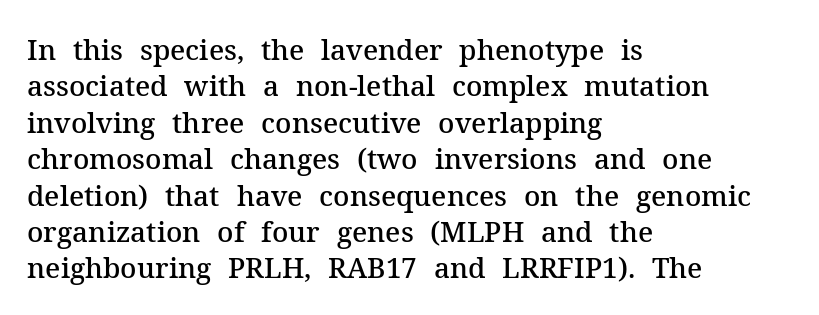
The image shows 28 px semibold serif type, upright; set left-aligned, normal line spacing (1.3x), normal letter spacing, not underlined; medium stroke contrast and a medium x-height.
